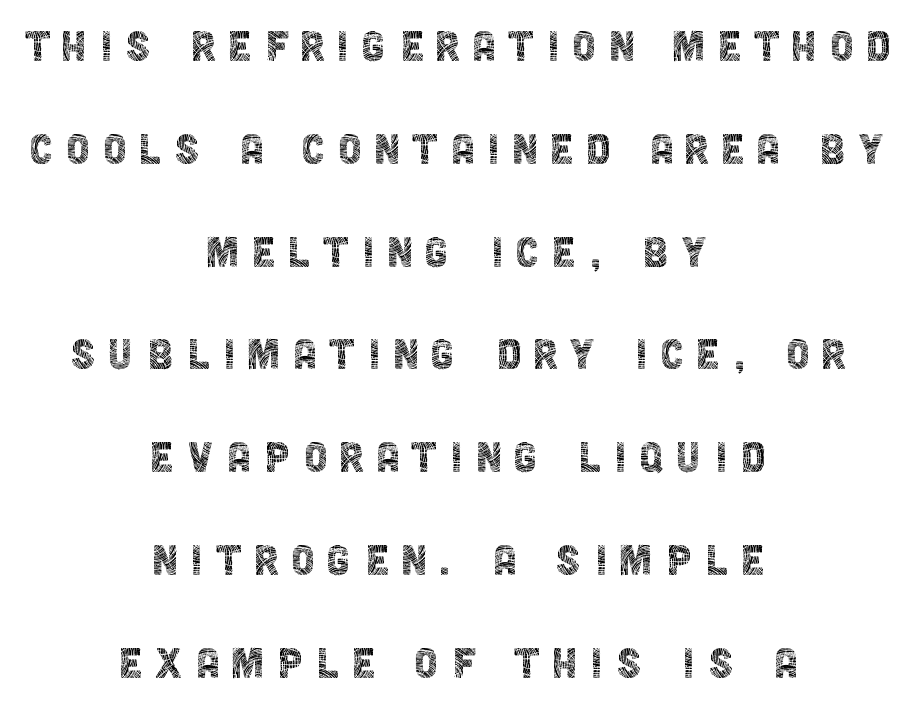
{"serif": "no", "italic": "no", "bold": "no", "weight": "thin", "width": "condensed", "x_height": "large", "monospaced": "no", "underline": "no", "align": "center", "line_spacing": "loose", "line_spacing_ratio": 1.94, "letter_spacing": "wide", "letter_spacing_em": 0.23, "glyph_px": 53}
